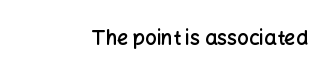
The image shows 20 px text type, upright; set normal letter spacing, not underlined.
